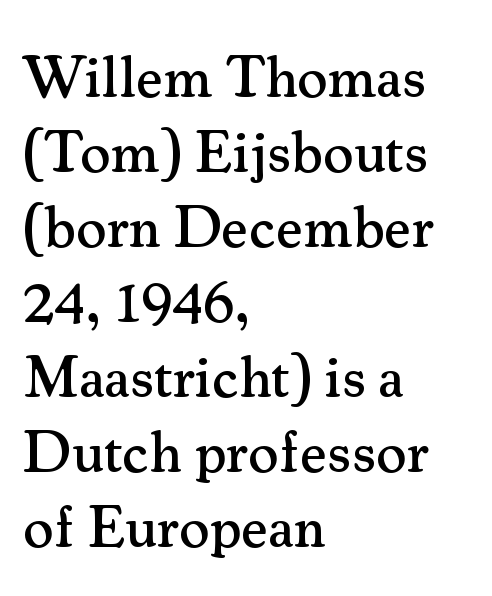
{"serif": "yes", "italic": "no", "width": "normal", "stroke_contrast": "medium", "x_height": "small", "monospaced": "no", "underline": "no", "align": "left", "line_spacing": "normal", "line_spacing_ratio": 1.27, "letter_spacing": "normal", "letter_spacing_em": 0.0, "glyph_px": 59}
